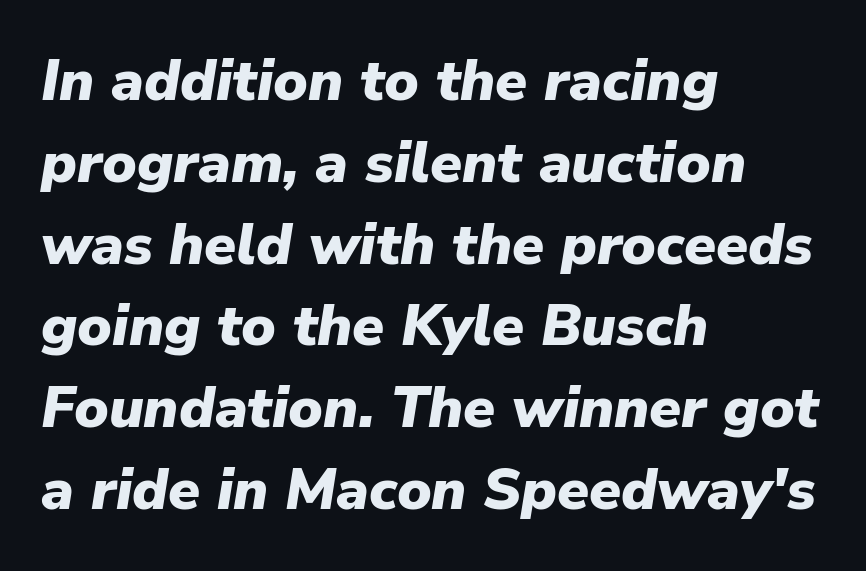
Q: Is the text bold? A: Yes.
Q: Is the text italic (slanted)? A: Yes, it leans right by about 9 degrees.
Q: Is the text underlined? A: No.
Q: How is the paragraph aligned? A: Left-aligned.
Q: Is the spacing between letters normal or unusually wide? A: Normal.
Q: Is the spacing between lines tight, normal or loose? A: Normal.
Q: Width (condensed, normal, or wide)? A: Normal.
Q: Stroke contrast? A: Low.
Q: x-height? A: Medium.
Q: Monospaced? A: No.
